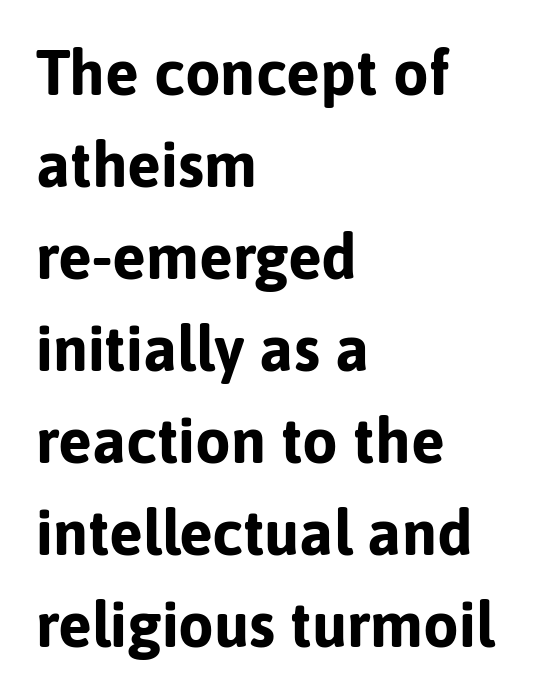
{"serif": "no", "italic": "no", "bold": "yes", "weight": "bold", "width": "normal", "stroke_contrast": "low", "x_height": "medium", "monospaced": "no", "underline": "no", "align": "left", "line_spacing": "normal", "line_spacing_ratio": 1.46, "letter_spacing": "normal", "letter_spacing_em": 0.0, "glyph_px": 63}
